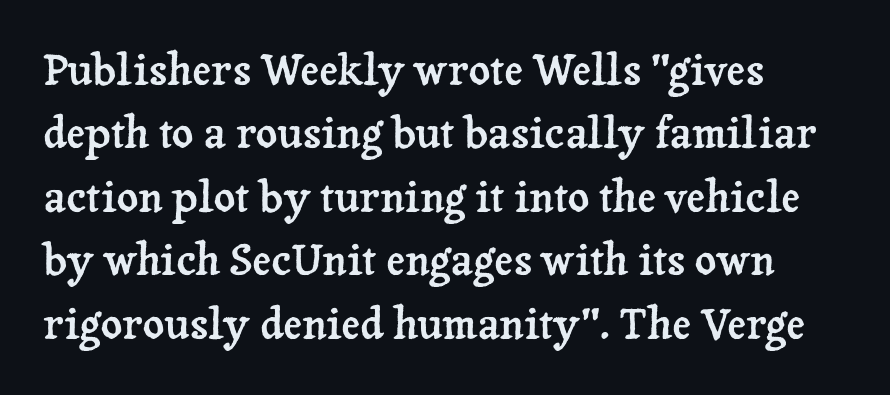
Compared with a centered layout, this one pins lines to the left instead. Letterform terminals end in serifs throughout the passage. The block of text has a typical density, with ordinary space between rows. Descenders hang freely into open space. The specimen reads as upright at a glance.
